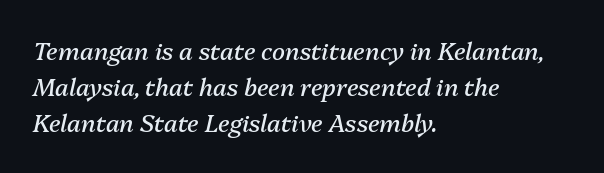
{"italic": "yes", "lean": "right", "slant_degrees": 13, "bold": "no", "underline": "no", "align": "left", "line_spacing": "normal", "line_spacing_ratio": 1.51, "letter_spacing": "normal", "letter_spacing_em": 0.0, "glyph_px": 24}
